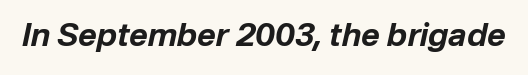
Designer's note — italics engaged. Does extra space separate the letters? No, they use regular spacing. I'd describe the lettering as bold — thick and assertive. Each letter keeps its own natural width here, so spacing adapts to shape.
